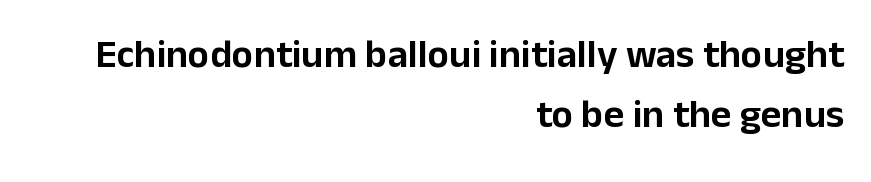
Does the lettering tilt? It doesn't — this is upright. The face used here is a sans, in the tradition of grotesques and geometrics. The lines sit at an ordinary, default distance from one another. Characters follow at the spacing the type designer built in. The letters advance in unequal steps, a hallmark of proportional type.
